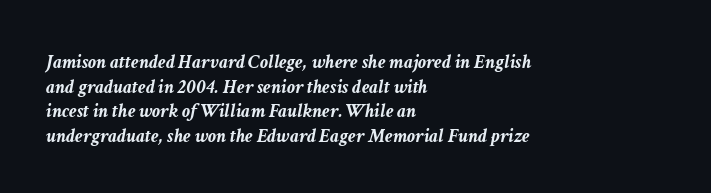
{"italic": "yes", "lean": "right", "slant_degrees": 11, "bold": "yes", "underline": "no", "align": "left", "line_spacing_ratio": 1.23, "letter_spacing": "normal", "letter_spacing_em": 0.0, "glyph_px": 20}
